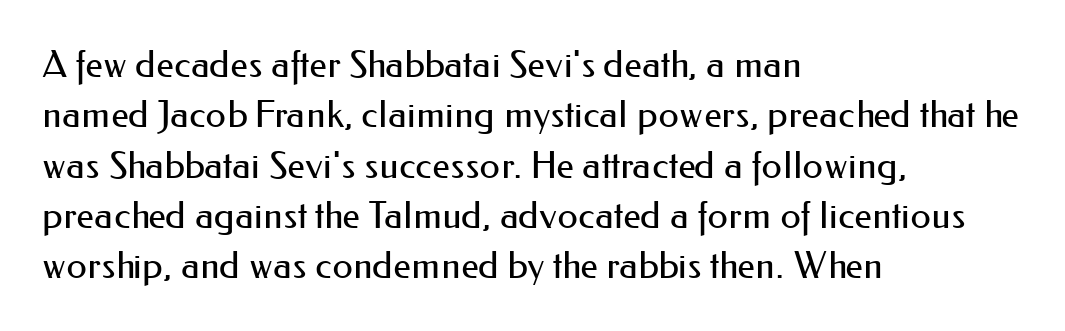
Q: Is the text bold? A: No.
Q: Is the text italic (slanted)? A: No, it is upright.
Q: Is the typeface a serif or a sans-serif typeface? A: Sans-serif.
Q: Is the text underlined? A: No.
Q: How is the paragraph aligned? A: Left-aligned.
Q: Is the spacing between letters normal or unusually wide? A: Normal.
Q: Is the spacing between lines tight, normal or loose? A: Normal.
Q: Width (condensed, normal, or wide)? A: Normal.
Q: Stroke contrast? A: Medium.
Q: x-height? A: Small.
Q: Monospaced? A: No.
